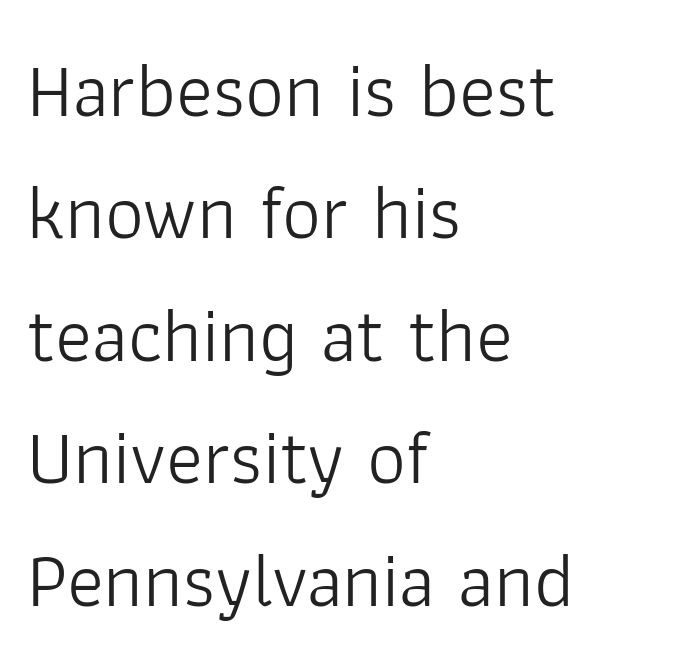
This is the regular roman posture of the typeface. Observe the ordinary spacing: letters are neighbours, not strangers. Leading: standard. Has an underline been added? It has not. Is the stroke heavy? The answer is a plain regular-or-lighter.
